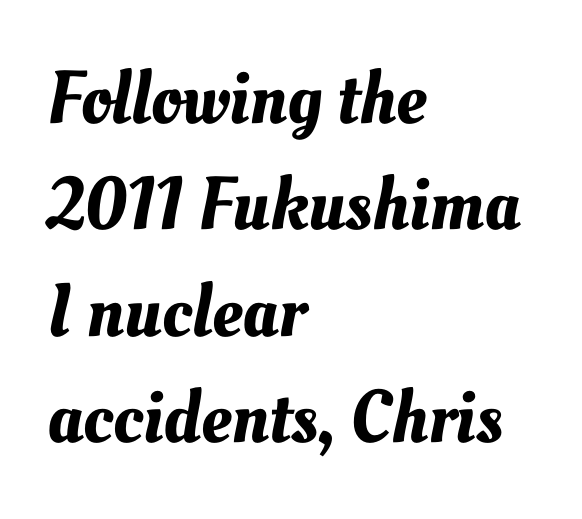
{"width": "normal", "stroke_contrast": "medium", "x_height": "small", "monospaced": "no", "underline": "no", "align": "left", "line_spacing": "normal", "line_spacing_ratio": 1.42, "letter_spacing": "normal", "letter_spacing_em": 0.0, "glyph_px": 75}
